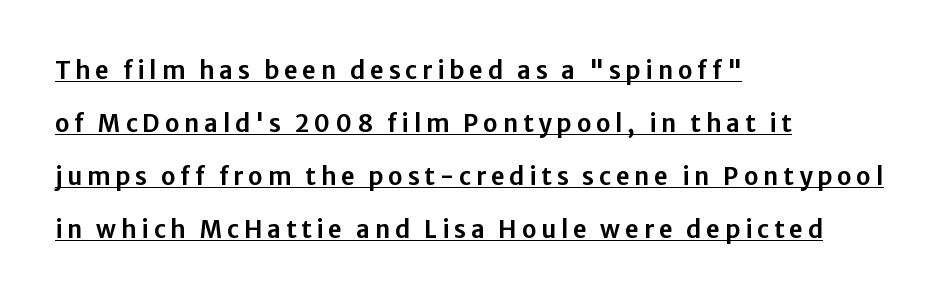
The image shows 24 px text type, upright; set left-aligned, loose line spacing (2.21x), unusually wide letter spacing (+0.2 em), underlined.
